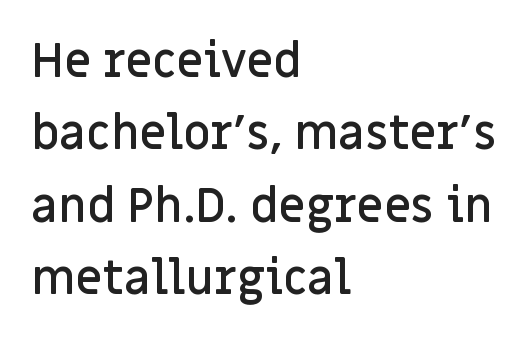
The image shows 47 px semibold sans-serif type, upright; set left-aligned, normal line spacing (1.54x), normal letter spacing, not underlined; low stroke contrast and a large x-height.
